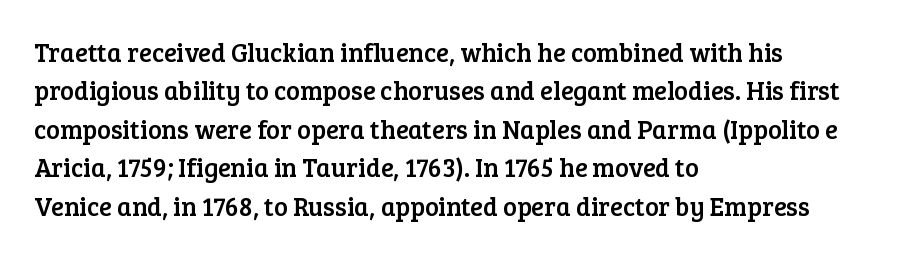
Q: Is the text italic (slanted)? A: No, it is upright.
Q: Is the text underlined? A: No.
Q: How is the paragraph aligned? A: Left-aligned.
Q: Is the spacing between letters normal or unusually wide? A: Normal.
Q: Is the spacing between lines tight, normal or loose? A: Normal.
